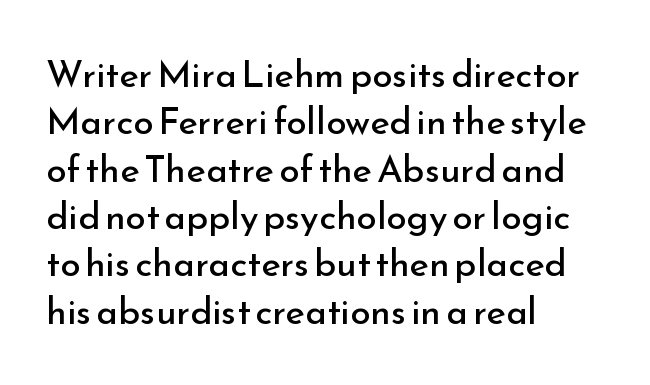
Font category for this specimen: sans-serif. The weight would be labelled regular, book, light, or lighter still. A typesetter would call this leading conventional body-copy spacing. Spacing verdict: proportional, widths tailored to each character. Caption: standard tracking, unaltered.
